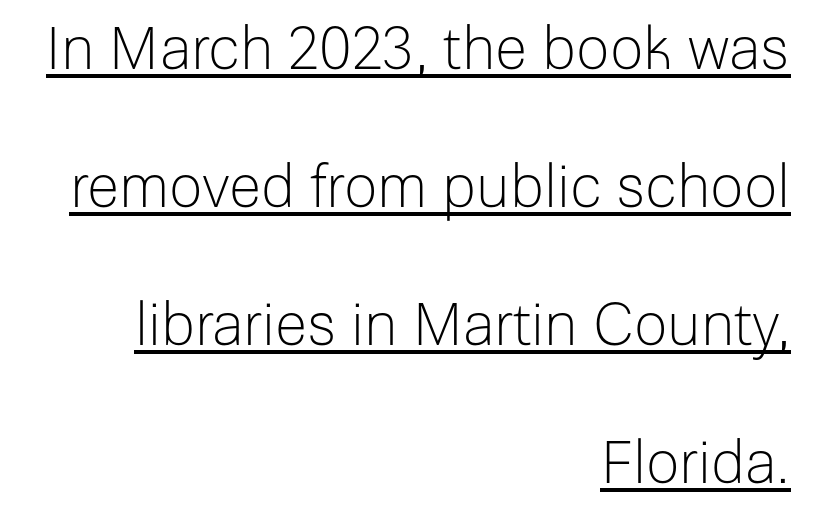
Q: Is the text bold? A: No.
Q: Is the text italic (slanted)? A: No, it is upright.
Q: Is the typeface a serif or a sans-serif typeface? A: Sans-serif.
Q: Is the text underlined? A: Yes.
Q: How is the paragraph aligned? A: Right-aligned.
Q: Is the spacing between letters normal or unusually wide? A: Normal.
Q: Is the spacing between lines tight, normal or loose? A: Loose.
Q: Width (condensed, normal, or wide)? A: Normal.
Q: Stroke contrast? A: Low.
Q: x-height? A: Medium.
Q: Monospaced? A: No.
